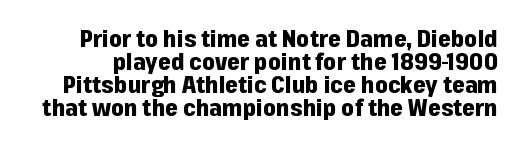
The image shows 23 px bold type, upright; set tight line spacing (1.0x), normal letter spacing, not underlined.
